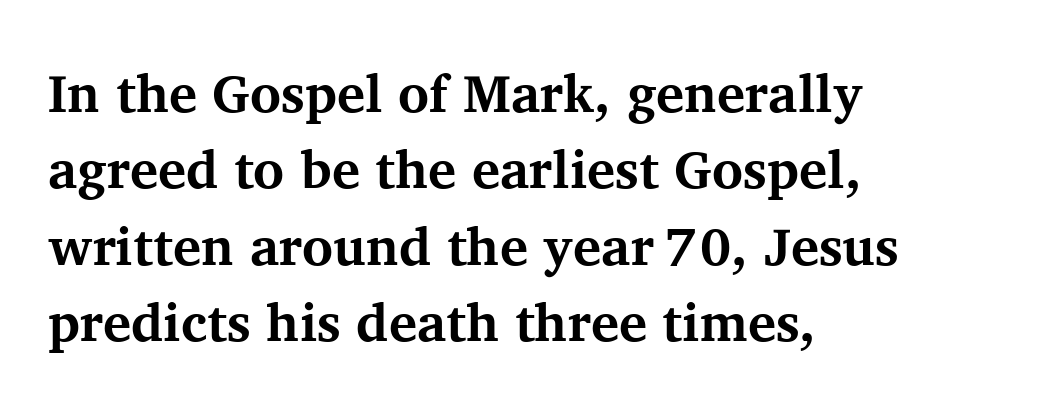
Q: Is the text bold? A: Yes.
Q: Is the text italic (slanted)? A: No, it is upright.
Q: Is the typeface a serif or a sans-serif typeface? A: Serif.
Q: Is the text underlined? A: No.
Q: How is the paragraph aligned? A: Left-aligned.
Q: Is the spacing between letters normal or unusually wide? A: Normal.
Q: Is the spacing between lines tight, normal or loose? A: Normal.
Q: Width (condensed, normal, or wide)? A: Normal.
Q: Stroke contrast? A: Medium.
Q: x-height? A: Medium.
Q: Monospaced? A: No.
